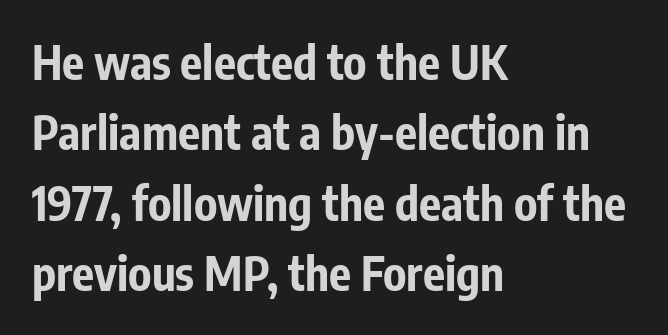
{"serif": "no", "italic": "no", "bold": "yes", "weight": "bold", "width": "condensed", "stroke_contrast": "low", "x_height": "medium", "monospaced": "no", "underline": "no", "align": "left", "line_spacing": "normal", "line_spacing_ratio": 1.53, "letter_spacing": "normal", "letter_spacing_em": 0.0, "glyph_px": 46}
